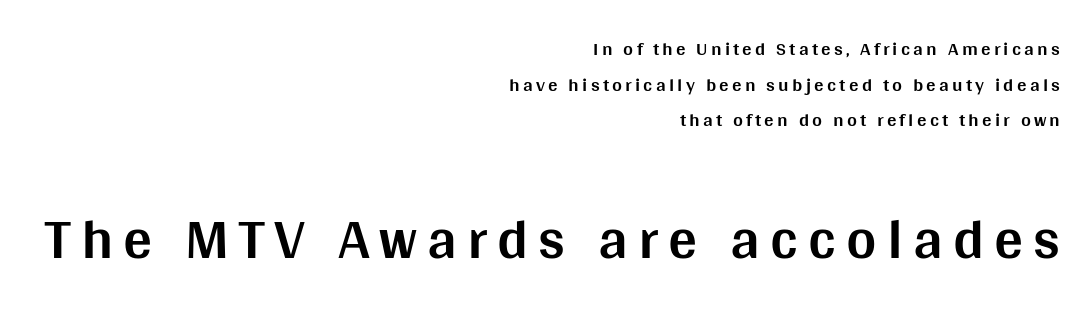
Q: Is the text bold? A: Yes.
Q: Is the text italic (slanted)? A: No, it is upright.
Q: Is the typeface a serif or a sans-serif typeface? A: Sans-serif.
Q: Is the text underlined? A: No.
Q: How is the paragraph aligned? A: Right-aligned.
Q: Which block of text is set in a larger size, the first (top) or the second (bottom)? A: The second (bottom) one.
Q: Width (condensed, normal, or wide)? A: Normal.
Q: Stroke contrast? A: Medium.
Q: x-height? A: Large.
Q: Monospaced? A: No.
